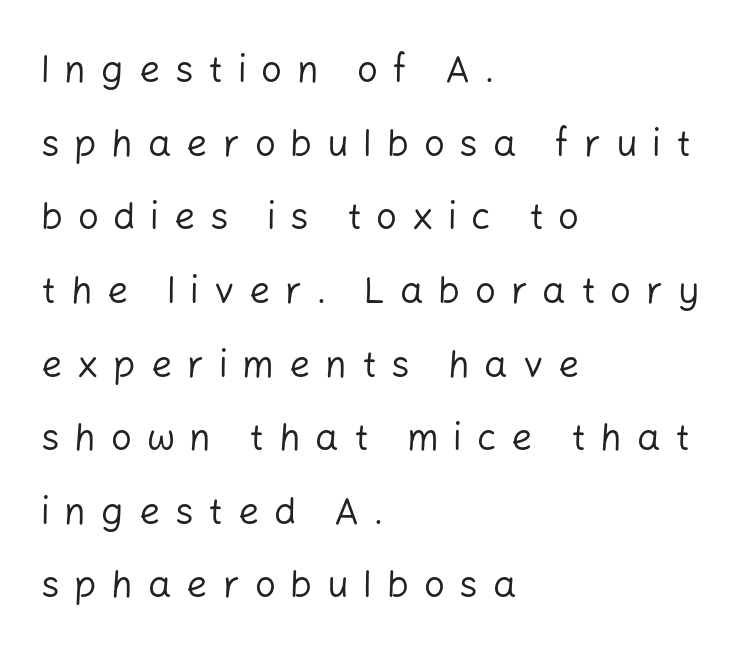
Q: Is the text bold? A: No.
Q: Is the text italic (slanted)? A: No, it is upright.
Q: Is the typeface a serif or a sans-serif typeface? A: Sans-serif.
Q: Is the text underlined? A: No.
Q: How is the paragraph aligned? A: Left-aligned.
Q: Is the spacing between letters normal or unusually wide? A: Unusually wide.
Q: Is the spacing between lines tight, normal or loose? A: Loose.
Q: Width (condensed, normal, or wide)? A: Normal.
Q: Stroke contrast? A: Low.
Q: x-height? A: Medium.
Q: Monospaced? A: No.
